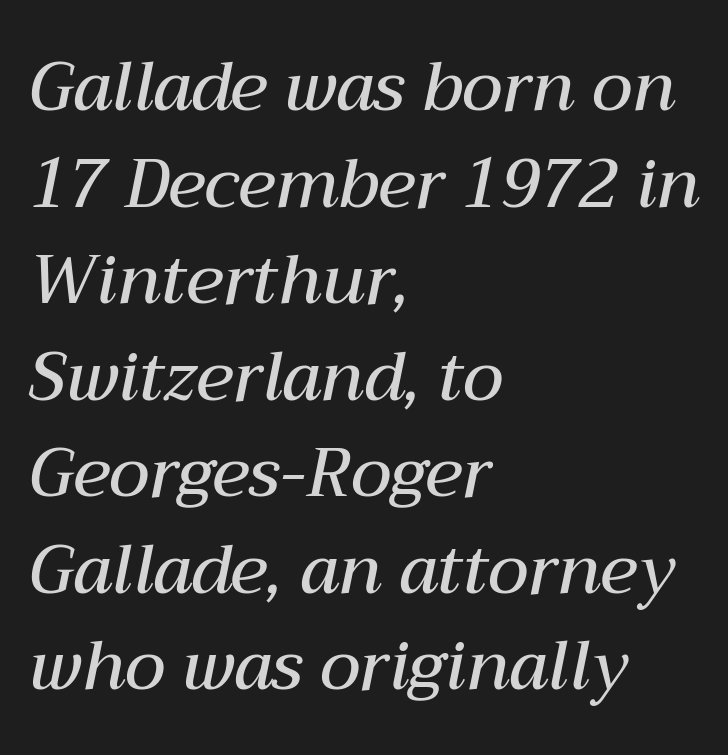
Q: Is the text bold? A: Semi-bold.
Q: Is the text italic (slanted)? A: Yes, it leans right by about 12 degrees.
Q: Is the text underlined? A: No.
Q: How is the paragraph aligned? A: Left-aligned.
Q: Is the spacing between letters normal or unusually wide? A: Normal.
Q: Is the spacing between lines tight, normal or loose? A: Normal.
Q: Width (condensed, normal, or wide)? A: Normal.
Q: Stroke contrast? A: Medium.
Q: x-height? A: Medium.
Q: Monospaced? A: No.
